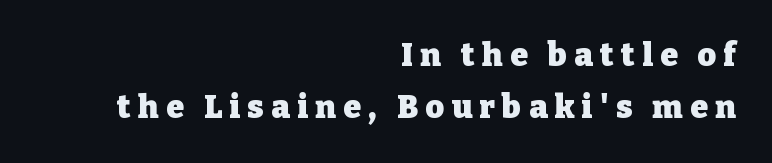
Q: Is the text bold? A: Yes.
Q: Is the text italic (slanted)? A: No, it is upright.
Q: Is the typeface a serif or a sans-serif typeface? A: Serif.
Q: Is the text underlined? A: No.
Q: How is the paragraph aligned? A: Right-aligned.
Q: Is the spacing between letters normal or unusually wide? A: Unusually wide.
Q: Is the spacing between lines tight, normal or loose? A: Normal.
Q: Width (condensed, normal, or wide)? A: Normal.
Q: Stroke contrast? A: Low.
Q: x-height? A: Medium.
Q: Monospaced? A: No.
